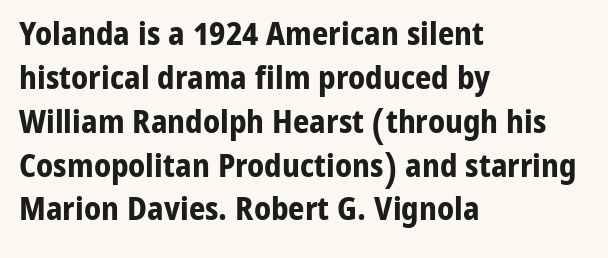
{"serif": "no", "italic": "no", "bold": "yes", "weight": "bold", "width": "normal", "stroke_contrast": "low", "x_height": "medium", "monospaced": "no", "underline": "no", "align": "left", "line_spacing": "normal", "line_spacing_ratio": 1.37, "letter_spacing": "normal", "letter_spacing_em": 0.0, "glyph_px": 32}
